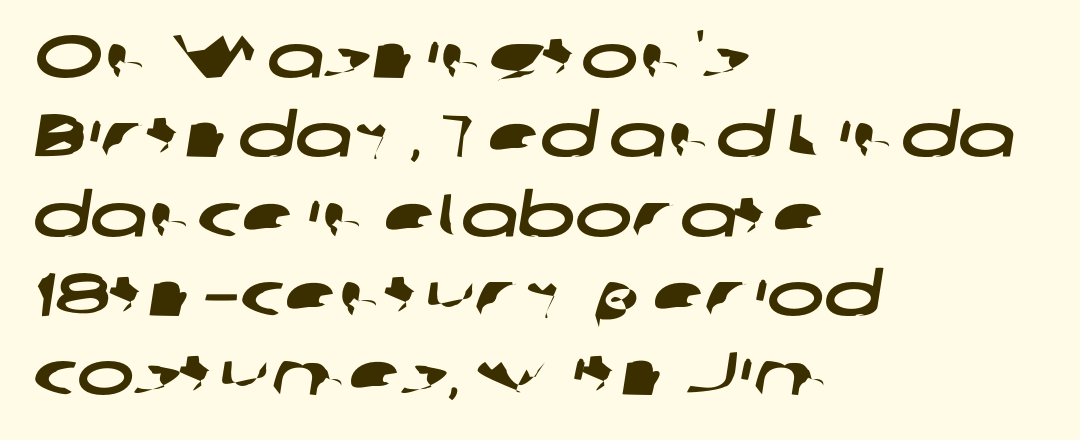
Q: Is the typeface a serif or a sans-serif typeface? A: Sans-serif.
Q: Is the text underlined? A: No.
Q: How is the paragraph aligned? A: Left-aligned.
Q: Is the spacing between letters normal or unusually wide? A: Normal.
Q: Is the spacing between lines tight, normal or loose? A: Normal.
Q: Width (condensed, normal, or wide)? A: Wide.
Q: Stroke contrast? A: Low.
Q: x-height? A: Medium.
Q: Monospaced? A: No.
